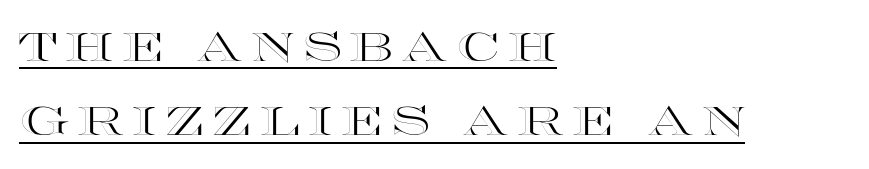
The type is letterspaced generously, with wide tracking. A student would call this left alignment; a typographer would say flush left, rag right. Notice how the stems are strictly vertical — no italics here. Think of a printed novel: that variable character pitch is what you see here. The face used here appears with an underline applied.
